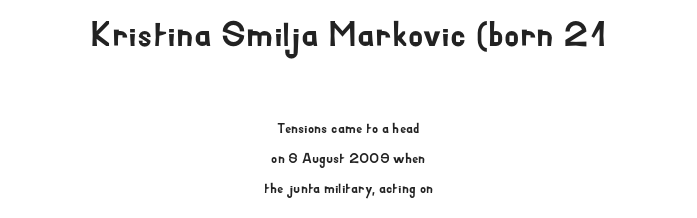
{"serif": "no", "italic": "no", "width": "normal", "stroke_contrast": "low", "x_height": "small", "monospaced": "no", "underline": "no", "align": "center", "line_spacing": "loose", "line_spacing_ratio": 2.16, "letter_spacing": "normal", "letter_spacing_em": 0.0, "larger_block": "first", "size_ratio": 2.5, "glyph_px": 35}
